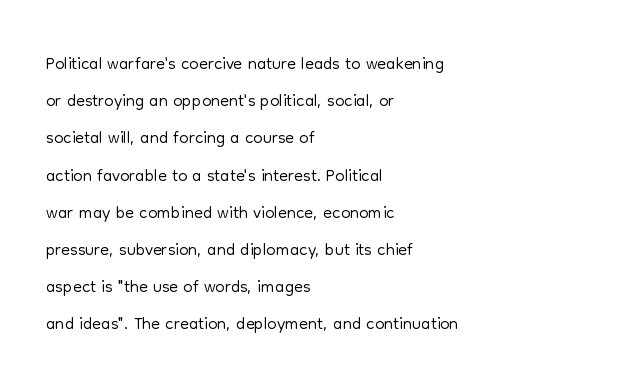
Q: Is the text bold? A: No.
Q: Is the text italic (slanted)? A: No, it is upright.
Q: Is the text underlined? A: No.
Q: How is the paragraph aligned? A: Left-aligned.
Q: Is the spacing between letters normal or unusually wide? A: Normal.
Q: Is the spacing between lines tight, normal or loose? A: Normal.
